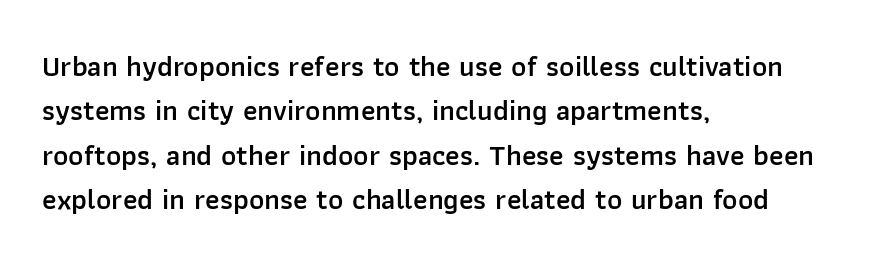
{"serif": "no", "italic": "no", "bold": "semi", "weight": "semibold", "width": "normal", "stroke_contrast": "low", "x_height": "medium", "monospaced": "no", "underline": "no", "align": "left", "line_spacing": "normal", "line_spacing_ratio": 1.53, "letter_spacing": "normal", "letter_spacing_em": 0.0, "glyph_px": 29}
